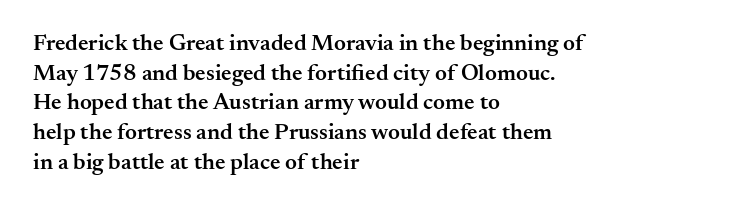
Q: Is the text bold? A: Semi-bold.
Q: Is the text italic (slanted)? A: No, it is upright.
Q: Is the text underlined? A: No.
Q: How is the paragraph aligned? A: Left-aligned.
Q: Is the spacing between letters normal or unusually wide? A: Normal.
Q: Is the spacing between lines tight, normal or loose? A: Normal.
